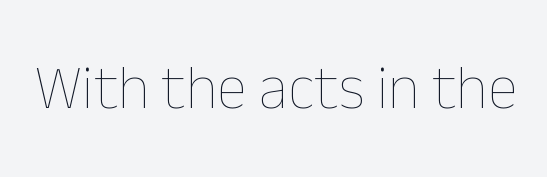
The image shows 62 px thin type, upright; set normal letter spacing, not underlined; low stroke contrast and a medium x-height.
